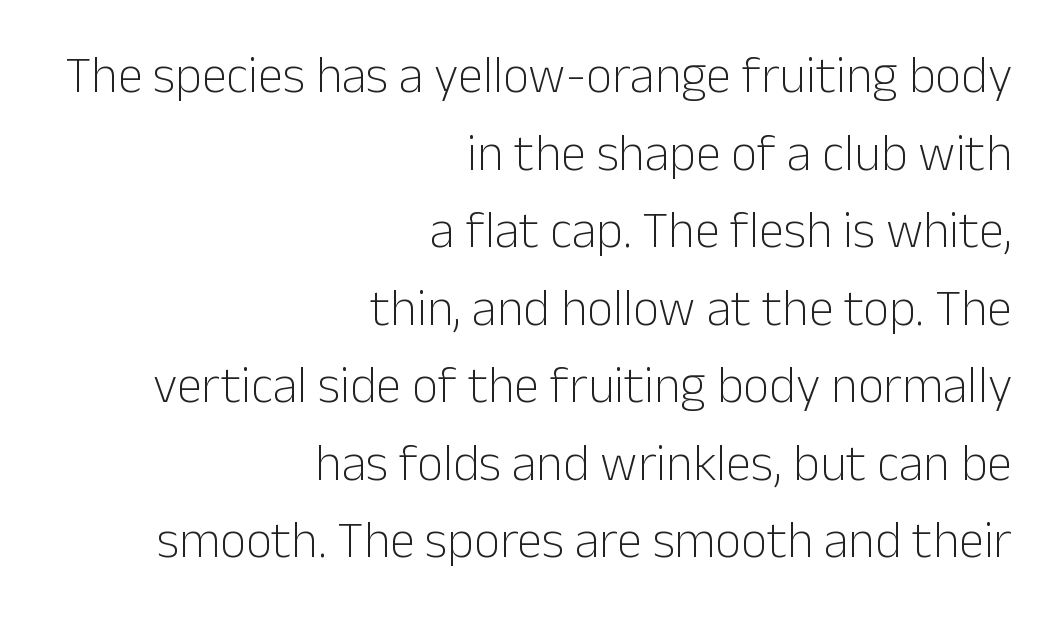
{"serif": "no", "italic": "no", "bold": "no", "weight": "light", "width": "normal", "stroke_contrast": "low", "x_height": "medium", "monospaced": "no", "underline": "no", "align": "right", "line_spacing": "normal", "line_spacing_ratio": 1.52, "letter_spacing": "normal", "letter_spacing_em": 0.0, "glyph_px": 51}
